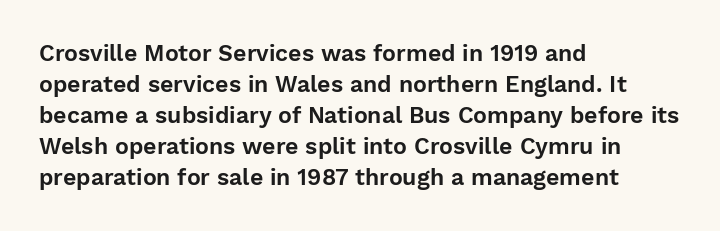
The image shows 23 px text type, upright; set left-aligned, normal line spacing (1.35x), normal letter spacing, not underlined.
